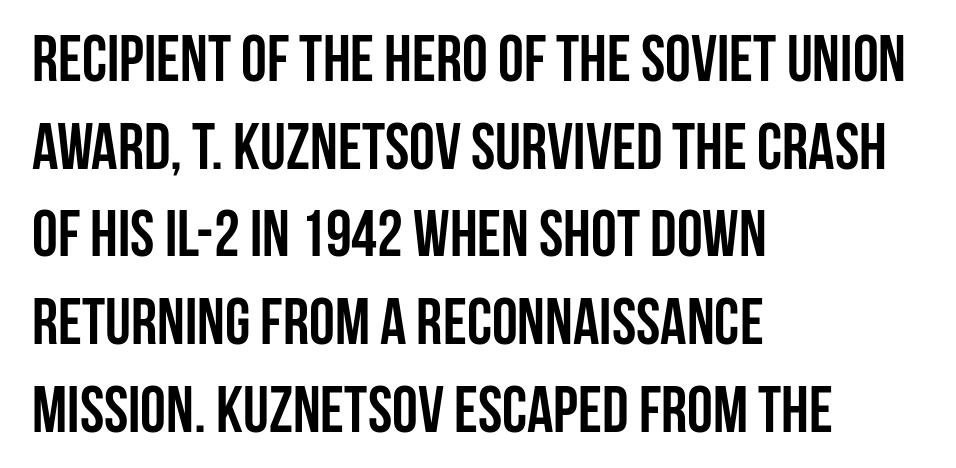
Just letters on the line, the space beneath them empty. Line beginnings align vertically; line endings do not. The glyphs in this specimen are sans serif. Look at the tracking — it's just the regular setting, nothing added. The face used here has the dense, thick strokes of a bold. Varying glyph widths throughout — classic text-font behaviour.
